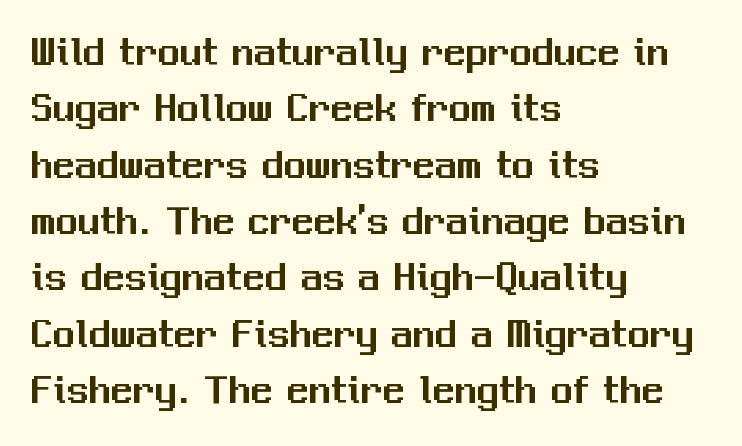
A typesetter would call this proportional, since set widths differ per character. Tracking here is standard; glyphs follow each other at the usual distance. Just letters on the line, the space beneath them empty. The setting favours the left margin, as ordinary paragraphs usually do. A roman cut, with each character standing at attention. These lines sit exactly where default settings would place them.
